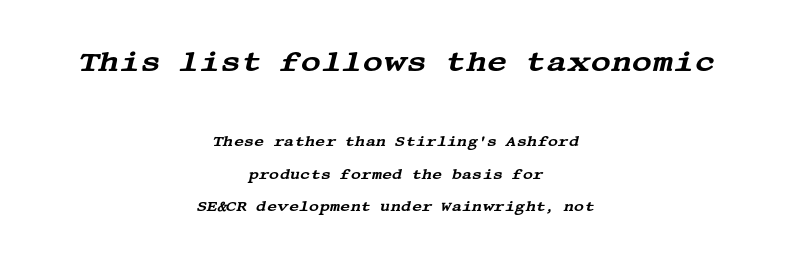
Q: Is the text italic (slanted)? A: Yes, it leans right by about 13 degrees.
Q: Is the typeface a serif or a sans-serif typeface? A: Serif.
Q: Is the text underlined? A: No.
Q: How is the paragraph aligned? A: Centered.
Q: Is the spacing between letters normal or unusually wide? A: Normal.
Q: Is the spacing between lines tight, normal or loose? A: Loose.
Q: Which block of text is set in a larger size, the first (top) or the second (bottom)? A: The first (top) one.
Q: Width (condensed, normal, or wide)? A: Wide.
Q: Stroke contrast? A: Medium.
Q: x-height? A: Large.
